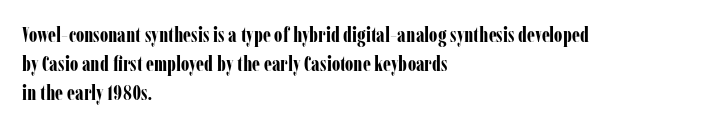
Q: Is the text bold? A: Yes.
Q: Is the text italic (slanted)? A: No, it is upright.
Q: Is the text underlined? A: No.
Q: How is the paragraph aligned? A: Left-aligned.
Q: Is the spacing between letters normal or unusually wide? A: Normal.
Q: Is the spacing between lines tight, normal or loose? A: Normal.
